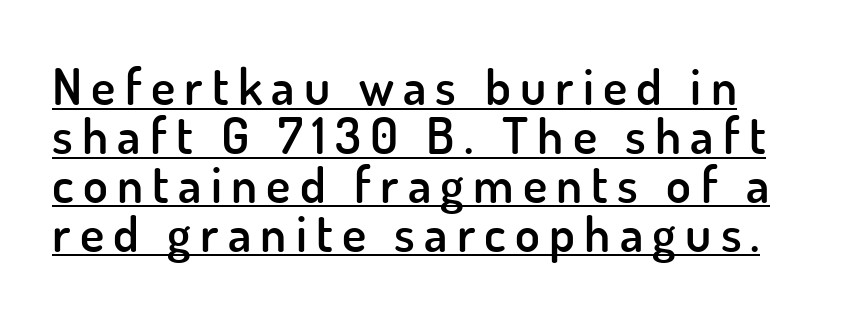
The image shows 51 px semibold sans-serif type, upright; set tight line spacing (0.96x), underlined; low stroke contrast and a small x-height.
